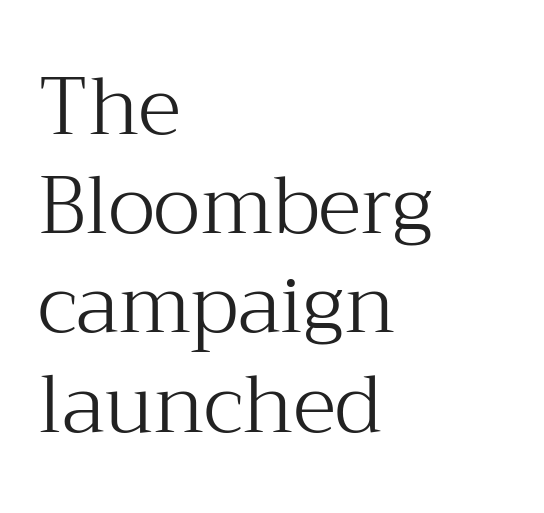
The image shows 80 px light serif type, upright; set left-aligned, line spacing 1.24x, normal letter spacing, not underlined; medium stroke contrast and a medium x-height.
